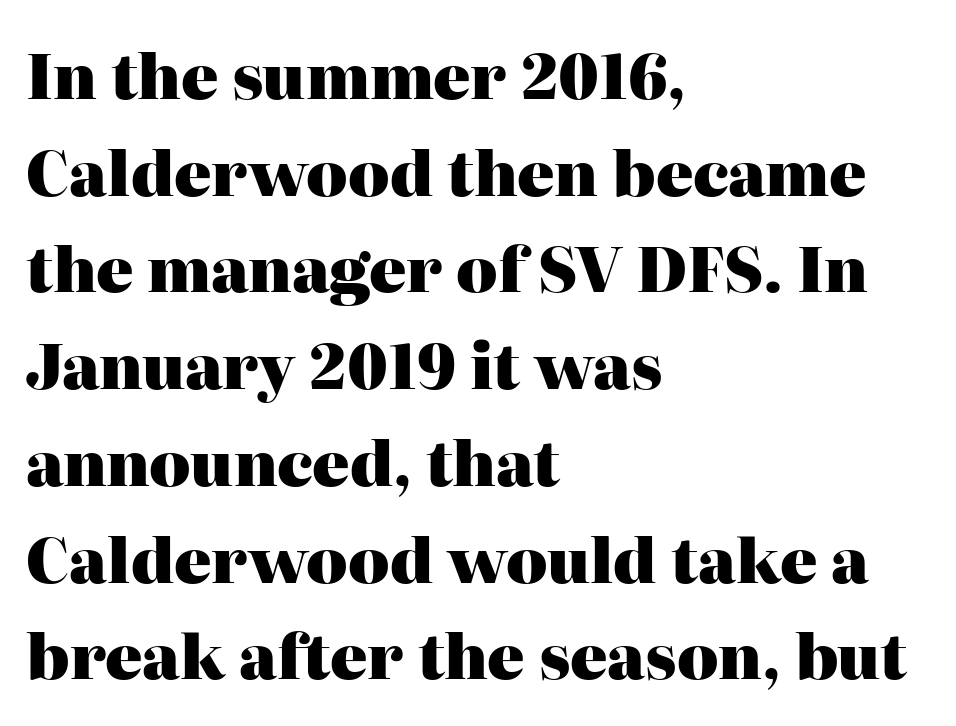
{"serif": "yes", "italic": "no", "bold": "yes", "weight": "heavy", "width": "normal", "stroke_contrast": "high", "x_height": "medium", "monospaced": "no", "underline": "no", "align": "left", "line_spacing": "normal", "line_spacing_ratio": 1.56, "letter_spacing": "normal", "letter_spacing_em": 0.0, "glyph_px": 62}
